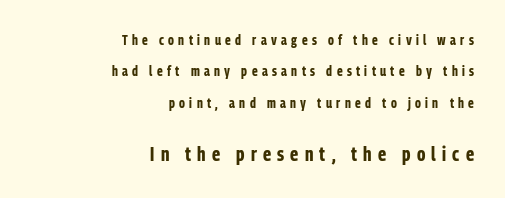
{"italic": "no", "bold": "yes", "underline": "no", "align": "right", "line_spacing": "loose", "line_spacing_ratio": 2.25, "letter_spacing": "wide", "letter_spacing_em": 0.31, "larger_block": "second", "size_ratio": 1.43, "glyph_px": 20}
